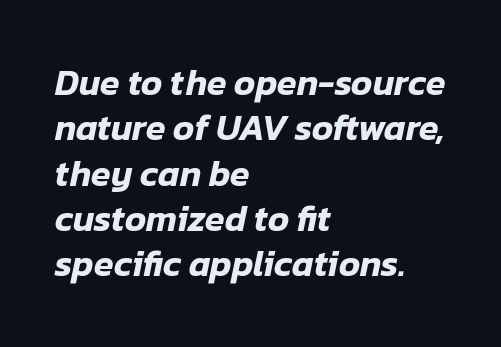
Teacher's note: observe the even left margin — that is flush-left alignment. No word sits above an underline. Looking at the ascenders, they clearly lean. Compared with typical paragraphs, the rows here are spaced about the same.
